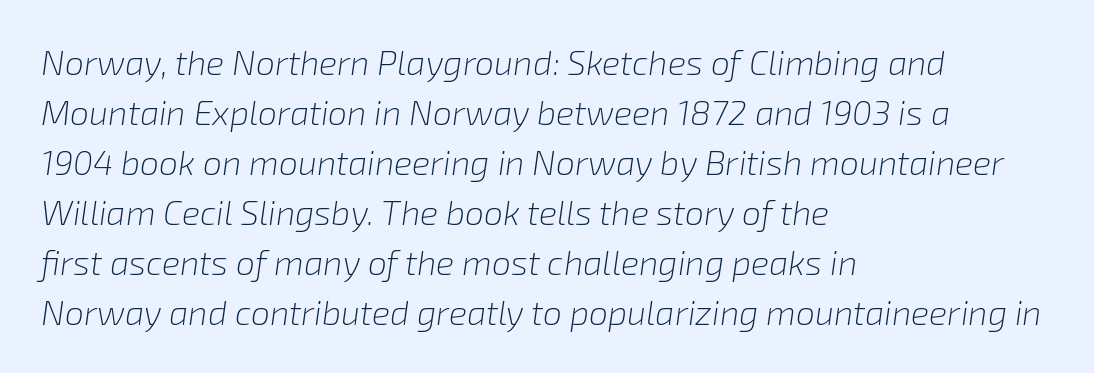
The image shows 34 px light type, italic (leaning right); set left-aligned, normal line spacing (1.47x), normal letter spacing, not underlined; low stroke contrast and a medium x-height.
